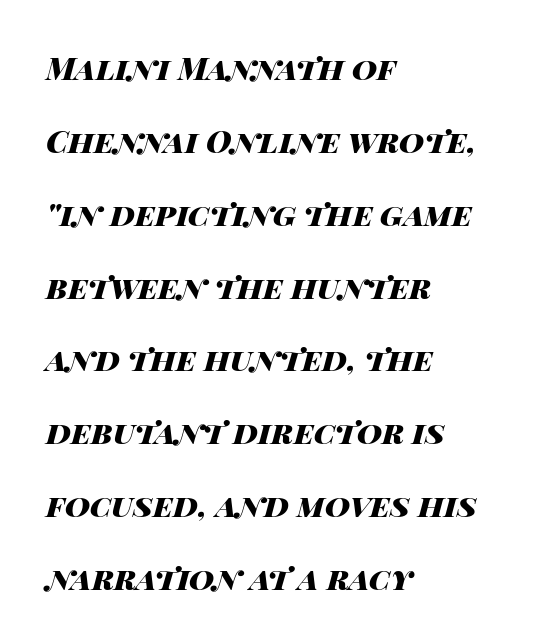
Has an underline been added? It has not. The passage shown stacks its lines with a broad gap. In CSS terms this would be text-align: left. Typographic density is high because the face is bold. Spacing verdict: proportional, widths tailored to each character. Standard letterfit; no display-style spreading of the glyphs.
